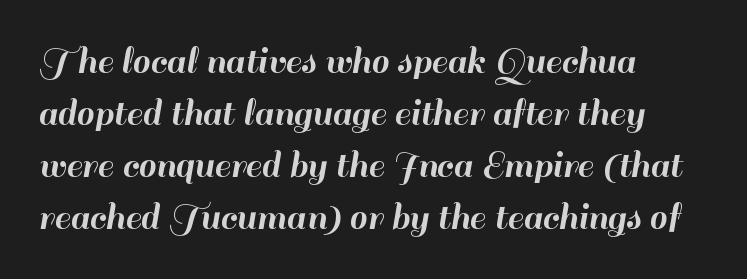
Q: Is the text italic (slanted)? A: Yes.
Q: Is the typeface a serif or a sans-serif typeface? A: Sans-serif.
Q: Is the text underlined? A: No.
Q: How is the paragraph aligned? A: Left-aligned.
Q: Is the spacing between letters normal or unusually wide? A: Normal.
Q: Is the spacing between lines tight, normal or loose? A: Normal.
Q: Width (condensed, normal, or wide)? A: Normal.
Q: Stroke contrast? A: High.
Q: x-height? A: Small.
Q: Monospaced? A: No.
